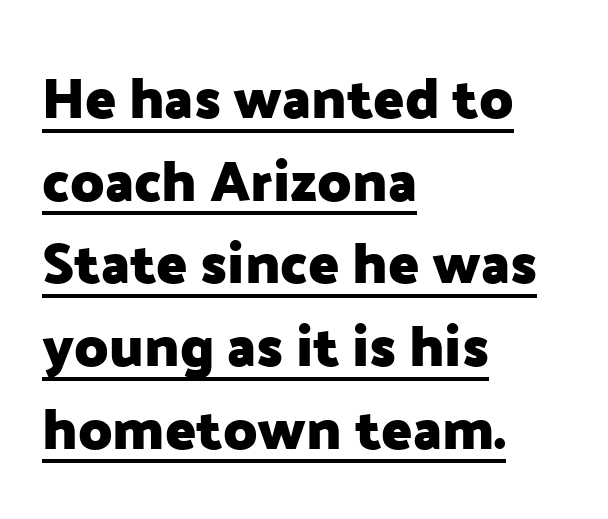
The typesetter has applied underlining to the passage shown. Font category for this specimen: sans-serif. What weight is shown? A full bold with thick strokes. The block of text has a typical density, with ordinary space between rows. Designer's note — italics off, roman on.
